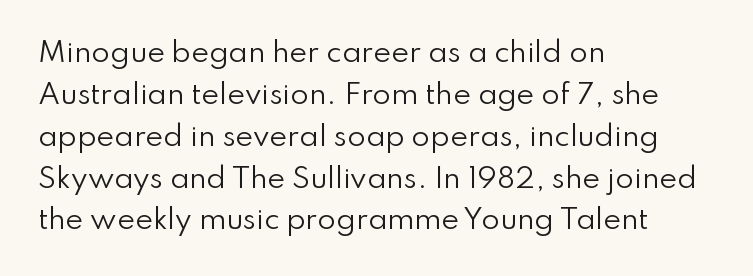
The image shows 27 px text type, upright; set left-aligned, normal line spacing (1.55x), normal letter spacing, not underlined.
